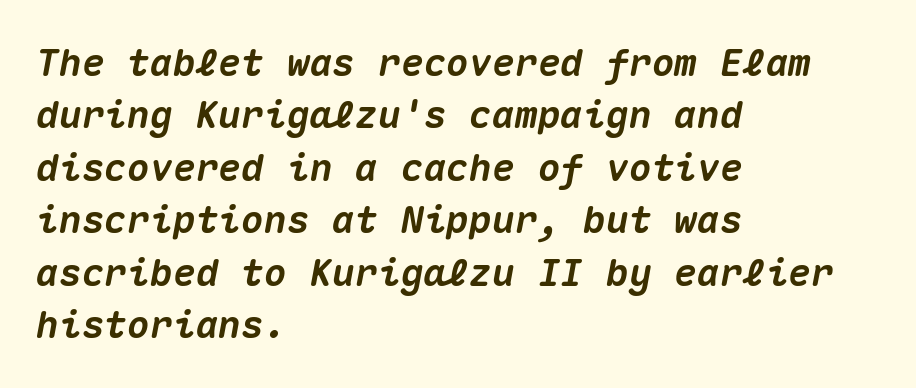
The image shows 38 px heavy type, italic (leaning right), monospaced; set left-aligned, normal line spacing (1.38x), normal letter spacing, not underlined; medium stroke contrast and a medium x-height.
